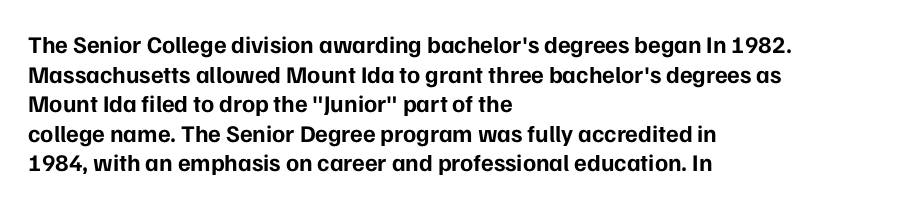
The image shows 24 px bold type, upright; set left-aligned, line spacing 1.23x, normal letter spacing, not underlined.
